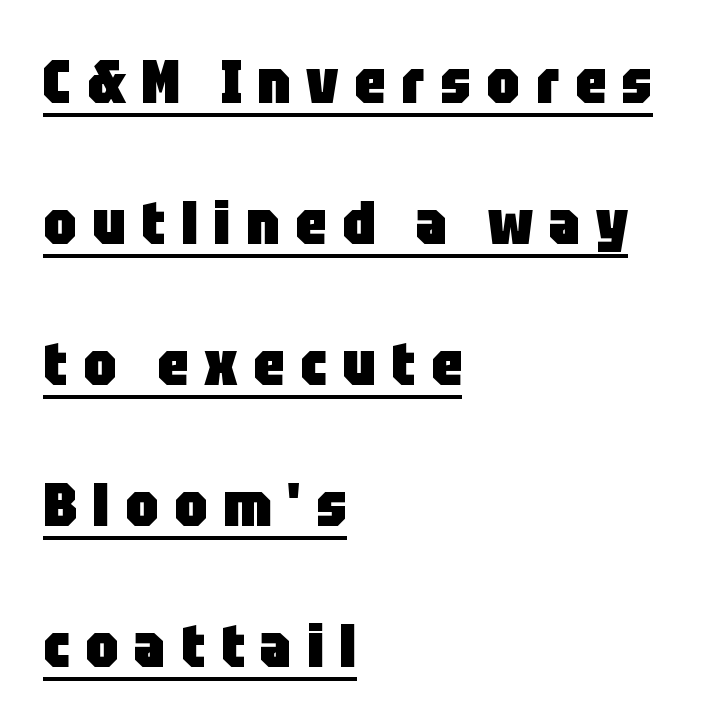
Q: Is the text bold? A: Yes.
Q: Is the text italic (slanted)? A: No, it is upright.
Q: Is the typeface a serif or a sans-serif typeface? A: Sans-serif.
Q: Is the text underlined? A: Yes.
Q: How is the paragraph aligned? A: Left-aligned.
Q: Is the spacing between letters normal or unusually wide? A: Unusually wide.
Q: Is the spacing between lines tight, normal or loose? A: Loose.
Q: Width (condensed, normal, or wide)? A: Condensed.
Q: Stroke contrast? A: Low.
Q: x-height? A: Large.
Q: Monospaced? A: No.
